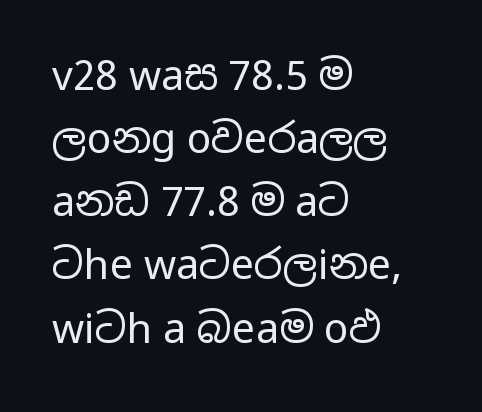
{"serif": "no", "italic": "no", "bold": "no", "weight": "regular", "width": "wide", "stroke_contrast": "low", "x_height": "medium", "monospaced": "no", "underline": "no", "align": "left", "line_spacing": "normal", "line_spacing_ratio": 1.54, "letter_spacing": "normal", "letter_spacing_em": 0.0, "glyph_px": 41}
